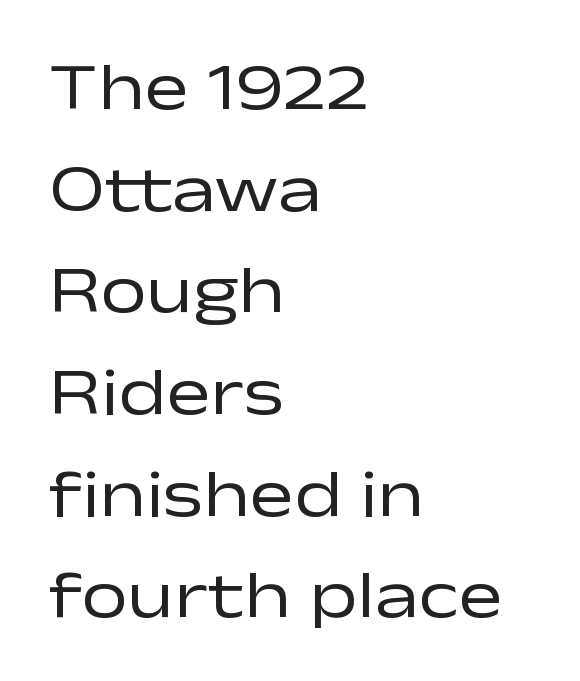
{"serif": "no", "italic": "no", "bold": "no", "weight": "regular", "width": "wide", "stroke_contrast": "low", "x_height": "medium", "monospaced": "no", "underline": "no", "align": "left", "line_spacing": "normal", "line_spacing_ratio": 1.54, "letter_spacing": "normal", "letter_spacing_em": 0.0, "glyph_px": 66}
